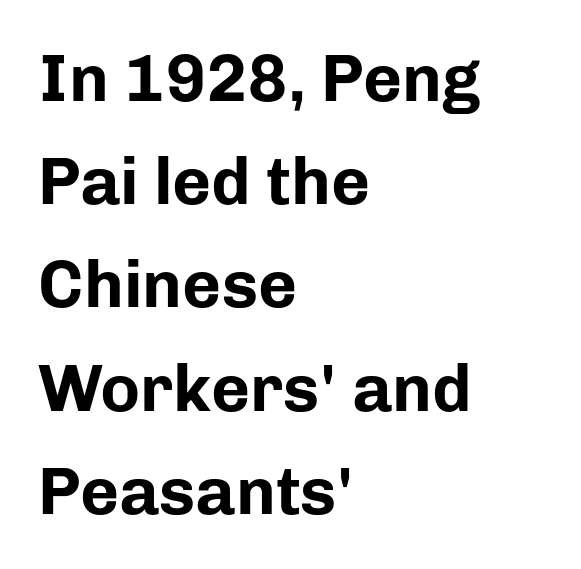
The image shows 67 px bold sans-serif type, upright; set left-aligned, normal line spacing (1.54x), normal letter spacing, not underlined; low stroke contrast and a medium x-height.
